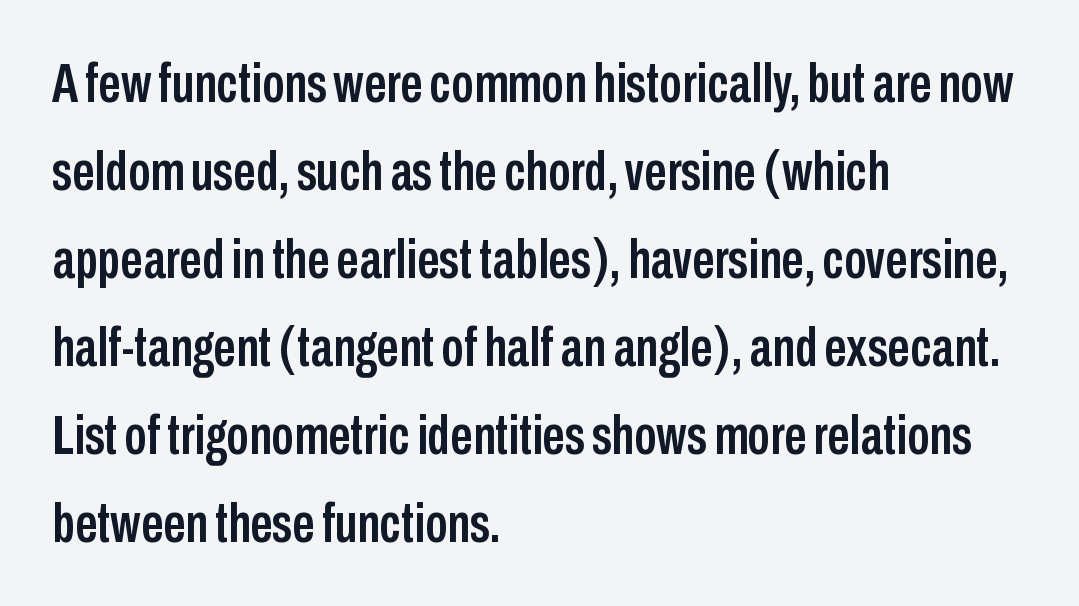
Plain, unruled lines of type. The rendering keeps characters at their native spacing. Do the letters lean? They stand straight. Is this a fixed-width face? No — the glyphs have proportional, varying widths. Successive baselines arrive at the customary interval. A student would call this left alignment; a typographer would say flush left, rag right.
